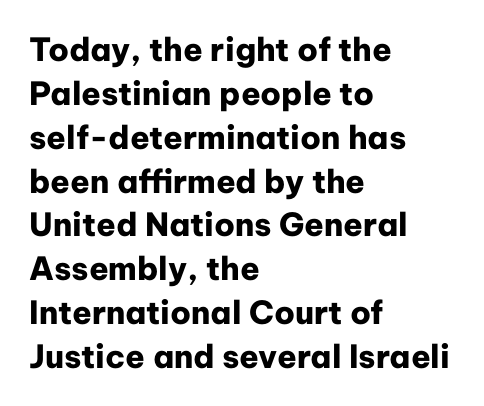
Q: Is the text bold? A: Yes.
Q: Is the text italic (slanted)? A: No, it is upright.
Q: Is the typeface a serif or a sans-serif typeface? A: Sans-serif.
Q: Is the text underlined? A: No.
Q: How is the paragraph aligned? A: Left-aligned.
Q: Is the spacing between letters normal or unusually wide? A: Normal.
Q: Is the spacing between lines tight, normal or loose? A: Normal.
Q: Width (condensed, normal, or wide)? A: Normal.
Q: Stroke contrast? A: Low.
Q: x-height? A: Medium.
Q: Monospaced? A: No.
